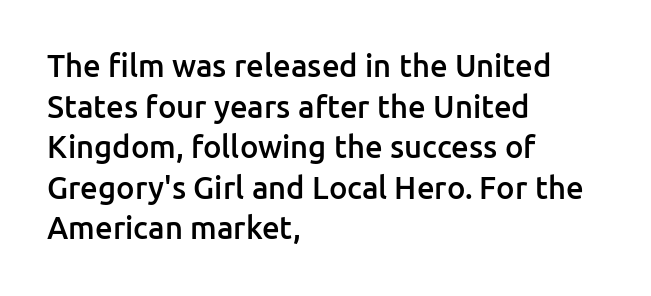
{"serif": "no", "italic": "no", "bold": "semi", "weight": "semibold", "width": "normal", "stroke_contrast": "low", "x_height": "medium", "monospaced": "no", "underline": "no", "align": "left", "line_spacing": "normal", "line_spacing_ratio": 1.31, "letter_spacing": "normal", "letter_spacing_em": 0.0, "glyph_px": 31}
